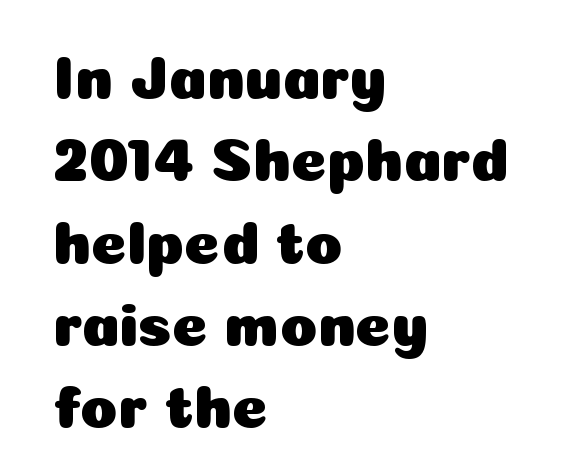
{"serif": "no", "italic": "no", "width": "normal", "stroke_contrast": "low", "x_height": "medium", "monospaced": "no", "underline": "no", "align": "left", "line_spacing": "normal", "line_spacing_ratio": 1.35, "letter_spacing": "normal", "letter_spacing_em": 0.0, "glyph_px": 61}
